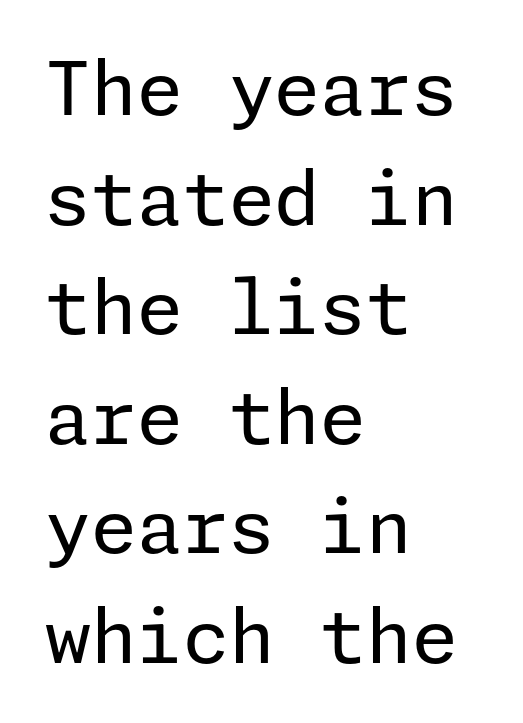
Q: Is the text bold? A: No.
Q: Is the text italic (slanted)? A: No, it is upright.
Q: Is the typeface a serif or a sans-serif typeface? A: Sans-serif.
Q: Is the text underlined? A: No.
Q: How is the paragraph aligned? A: Left-aligned.
Q: Is the spacing between letters normal or unusually wide? A: Normal.
Q: Is the spacing between lines tight, normal or loose? A: Normal.
Q: Width (condensed, normal, or wide)? A: Normal.
Q: Stroke contrast? A: Low.
Q: x-height? A: Medium.
